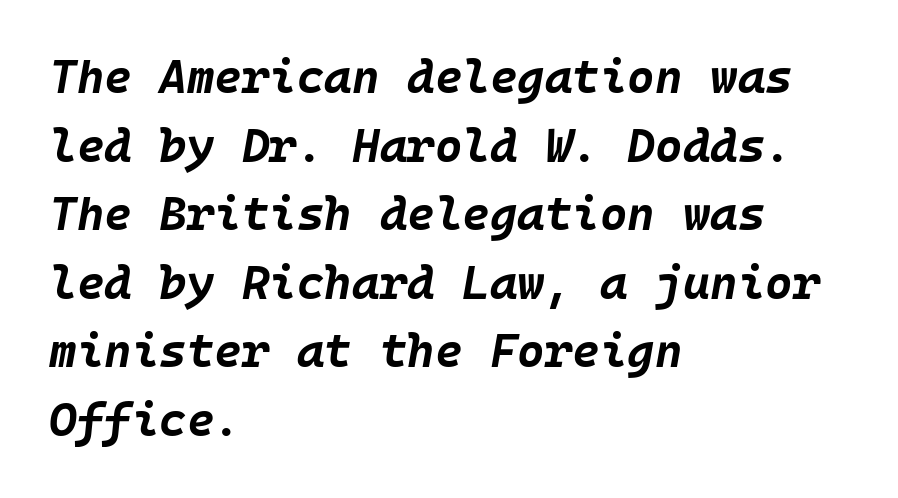
Q: Is the text bold? A: Yes.
Q: Is the text italic (slanted)? A: Yes, it leans right by about 10 degrees.
Q: Is the text underlined? A: No.
Q: How is the paragraph aligned? A: Left-aligned.
Q: Is the spacing between letters normal or unusually wide? A: Normal.
Q: Is the spacing between lines tight, normal or loose? A: Normal.
Q: Width (condensed, normal, or wide)? A: Normal.
Q: Stroke contrast? A: Low.
Q: x-height? A: Large.
